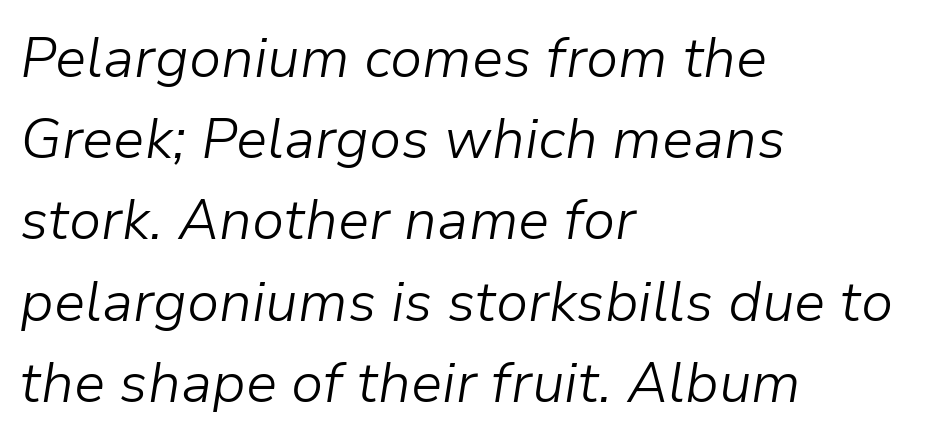
{"italic": "yes", "lean": "right", "slant_degrees": 9, "bold": "no", "weight": "light", "width": "normal", "stroke_contrast": "low", "x_height": "medium", "monospaced": "no", "underline": "no", "align": "left", "line_spacing": "normal", "line_spacing_ratio": 1.45, "letter_spacing": "normal", "letter_spacing_em": 0.0, "glyph_px": 56}
